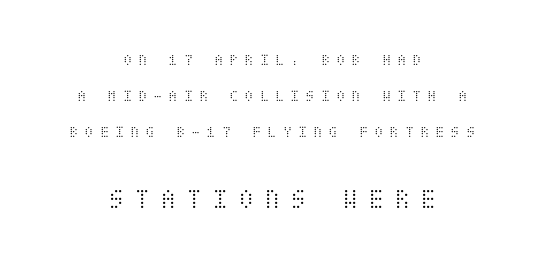
Typesetter's note — lower block bumped up in size, upper block left smaller. Does the lettering tilt? It doesn't — this is upright. Anything drawn beneath the words? Only blank space. The vertical gap from one line to the next is large.
